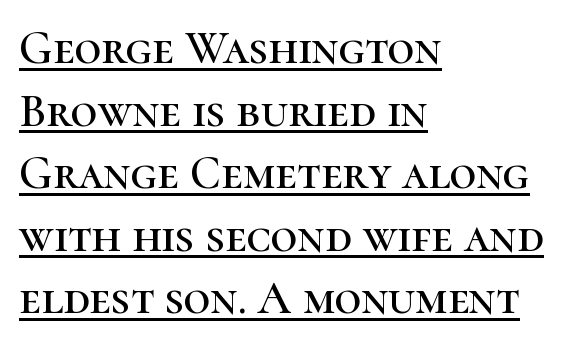
Q: Is the text italic (slanted)? A: No, it is upright.
Q: Is the typeface a serif or a sans-serif typeface? A: Serif.
Q: Is the text underlined? A: Yes.
Q: How is the paragraph aligned? A: Left-aligned.
Q: Is the spacing between letters normal or unusually wide? A: Normal.
Q: Is the spacing between lines tight, normal or loose? A: Normal.
Q: Width (condensed, normal, or wide)? A: Normal.
Q: Stroke contrast? A: High.
Q: x-height? A: Medium.
Q: Monospaced? A: No.
